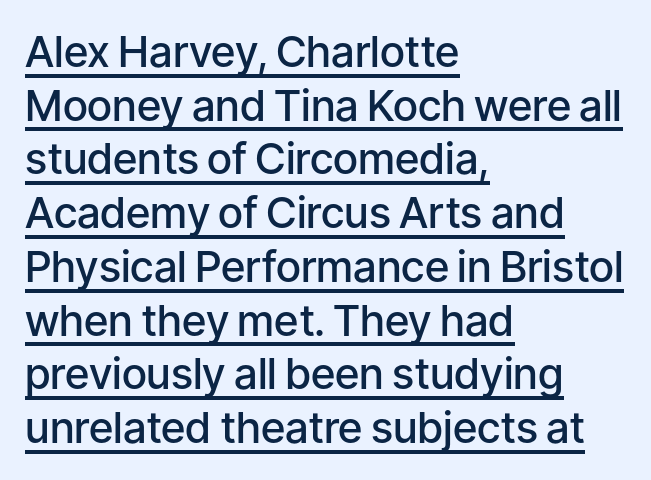
{"serif": "no", "italic": "no", "bold": "semi", "weight": "semibold", "width": "normal", "stroke_contrast": "low", "x_height": "medium", "monospaced": "no", "underline": "yes", "align": "left", "line_spacing": "normal", "line_spacing_ratio": 1.25, "letter_spacing": "normal", "letter_spacing_em": 0.0, "glyph_px": 43}
